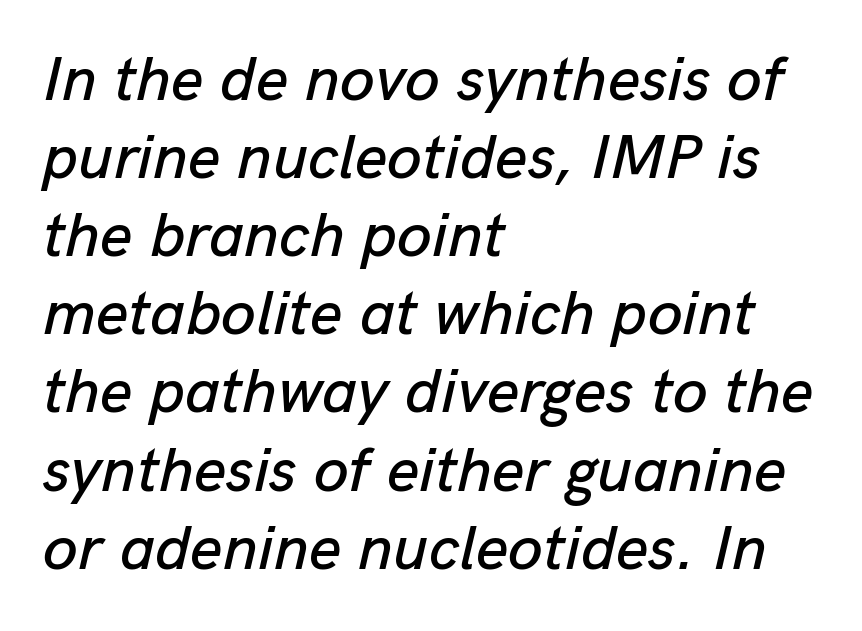
Q: Is the text italic (slanted)? A: Yes, it leans right by about 13 degrees.
Q: Is the text underlined? A: No.
Q: How is the paragraph aligned? A: Left-aligned.
Q: Is the spacing between letters normal or unusually wide? A: Normal.
Q: Width (condensed, normal, or wide)? A: Normal.
Q: Stroke contrast? A: Low.
Q: x-height? A: Medium.
Q: Monospaced? A: No.
